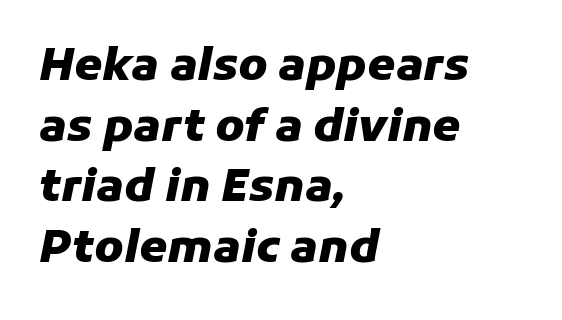
Q: Is the text bold? A: Yes.
Q: Is the text italic (slanted)? A: Yes, it leans right by about 11 degrees.
Q: Is the text underlined? A: No.
Q: How is the paragraph aligned? A: Left-aligned.
Q: Is the spacing between letters normal or unusually wide? A: Normal.
Q: Is the spacing between lines tight, normal or loose? A: Normal.
Q: Width (condensed, normal, or wide)? A: Normal.
Q: Stroke contrast? A: Low.
Q: x-height? A: Medium.
Q: Monospaced? A: No.
